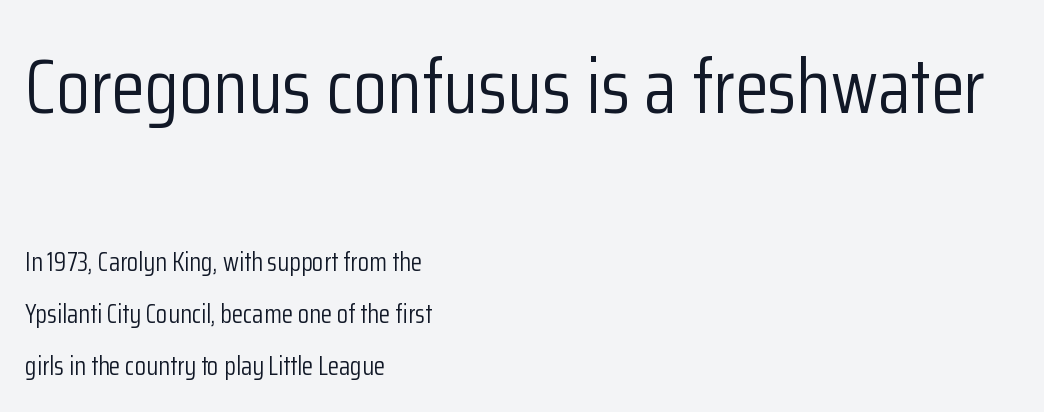
{"serif": "no", "italic": "no", "bold": "no", "weight": "light", "width": "condensed", "stroke_contrast": "low", "x_height": "medium", "monospaced": "no", "underline": "no", "align": "left", "line_spacing": "loose", "line_spacing_ratio": 2.0, "letter_spacing": "normal", "letter_spacing_em": 0.0, "larger_block": "first", "size_ratio": 2.96, "glyph_px": 77}
